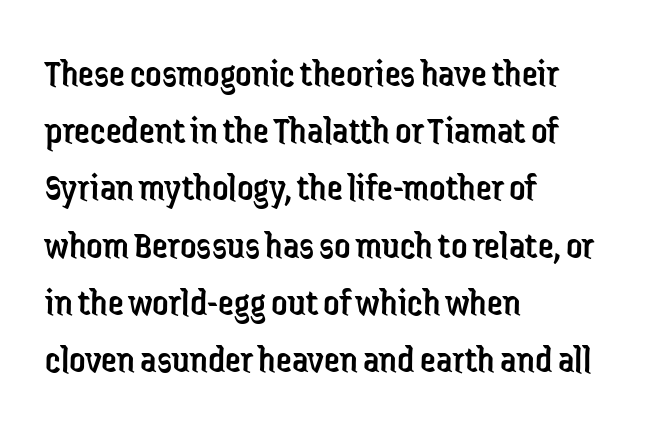
The image shows 40 px regular-weight, condensed sans-serif type, upright; set left-aligned, normal line spacing (1.43x), normal letter spacing, not underlined; low stroke contrast and a medium x-height.
